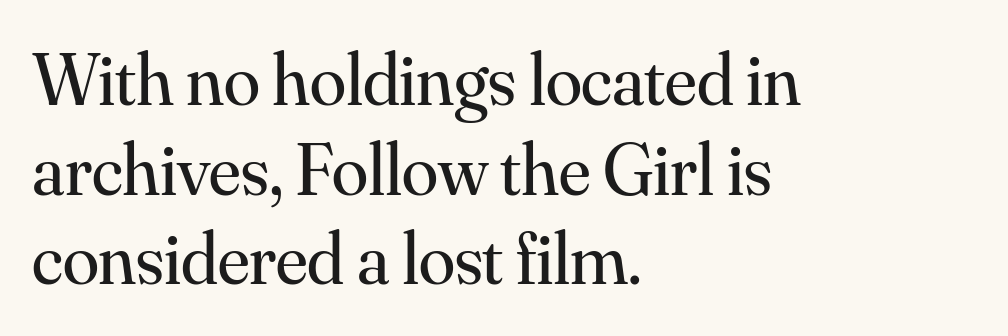
{"serif": "yes", "italic": "no", "bold": "no", "weight": "regular", "width": "normal", "stroke_contrast": "medium", "x_height": "small", "monospaced": "no", "underline": "no", "align": "left", "line_spacing_ratio": 1.21, "letter_spacing": "normal", "letter_spacing_em": 0.0, "glyph_px": 74}
